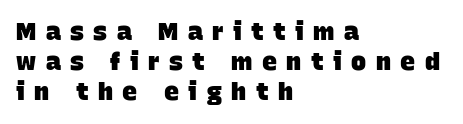
The image shows 25 px bold type; set left-aligned, line spacing 1.21x, unusually wide letter spacing (+0.38 em), not underlined.
